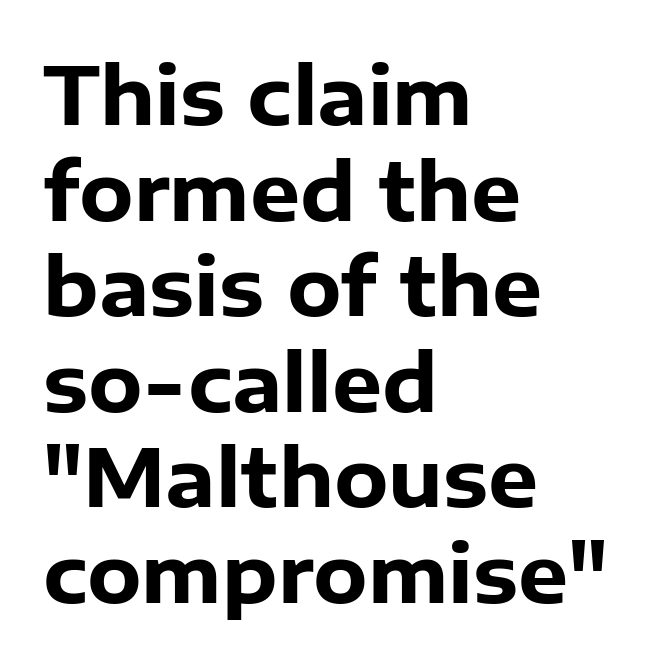
The image shows 79 px heavy sans-serif type, upright; set left-aligned, line spacing 1.21x, normal letter spacing, not underlined; low stroke contrast and a medium x-height.
